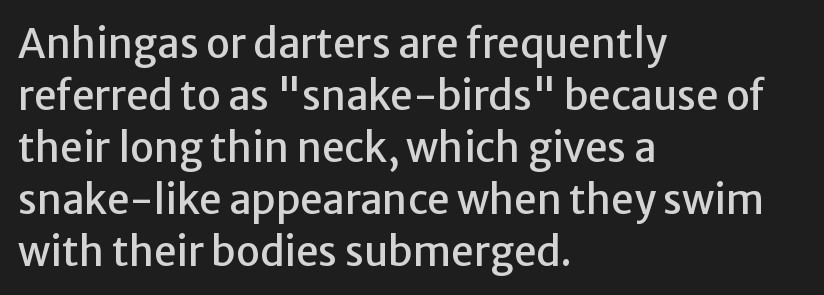
{"serif": "no", "italic": "no", "width": "normal", "stroke_contrast": "low", "x_height": "medium", "monospaced": "no", "underline": "no", "align": "left", "line_spacing": "normal", "line_spacing_ratio": 1.3, "letter_spacing": "normal", "letter_spacing_em": 0.0, "glyph_px": 40}
